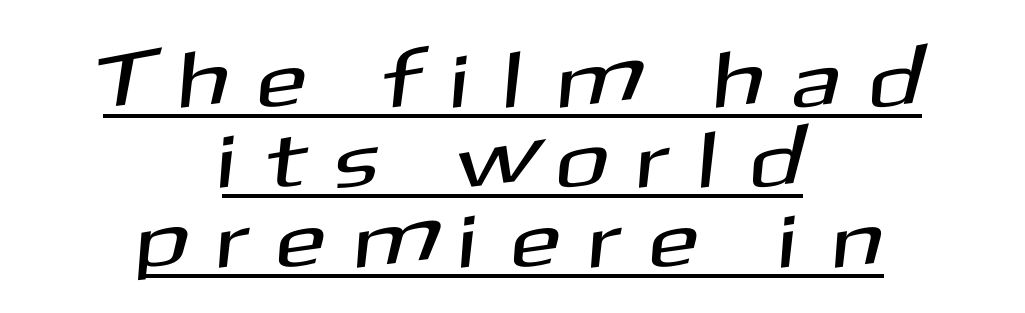
Looks like someone drew a line under every word here. The lines in this sample share a center point and differ in where they start and stop. Loose tracking; the words dissolve into strings of separated letters. Classification — sans serif. These lines are rendered in a variable-pitch font. Does the leading feel generous? Not at all — it's pinched.
